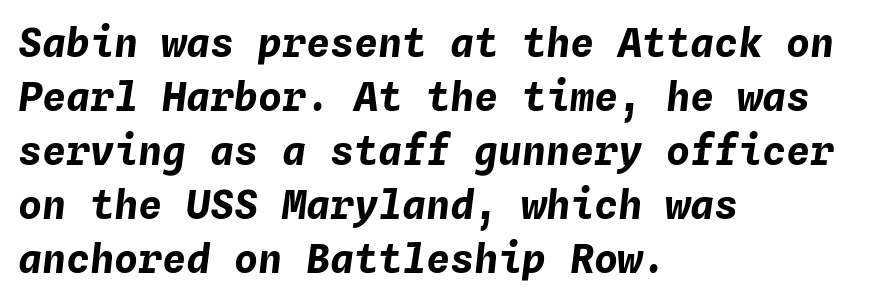
{"italic": "yes", "lean": "right", "slant_degrees": 4, "bold": "yes", "weight": "bold", "width": "normal", "stroke_contrast": "low", "x_height": "medium", "monospaced": "yes", "underline": "no", "align": "left", "line_spacing": "normal", "line_spacing_ratio": 1.35, "letter_spacing": "normal", "letter_spacing_em": 0.0, "glyph_px": 40}
